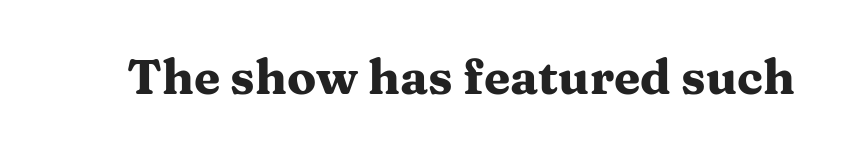
Spacing between characters is what you'd get straight out of the box. A dark, heavy texture on the line: the type is bold. Beneath every word, the page is bare. The rendering uses natural spacing where letterforms have individual widths. Designer's note — italics off, roman on. Is this a sans? No — the strokes have serifs.
